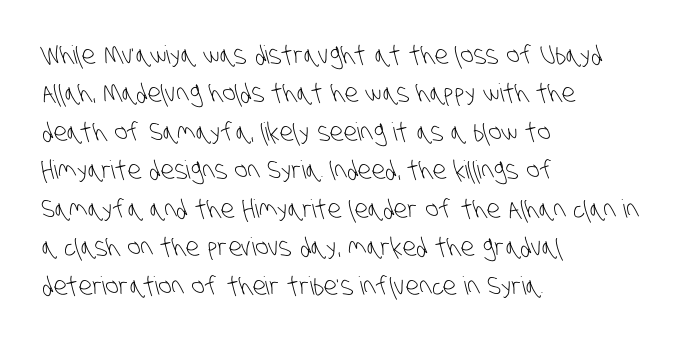
The image shows 25 px text type; set left-aligned, normal line spacing (1.54x), normal letter spacing, not underlined.
